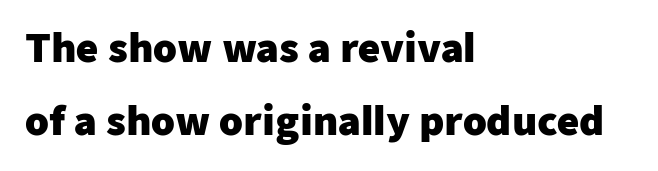
Notice how the passage keeps a crisp vertical edge on the left only. Bold? Absolutely — the strokes are thick and heavy. The space between consecutive lines is lavish. Check the space under the baseline: it is left empty. If you drew a line through each stem, it would be perfectly vertical.
